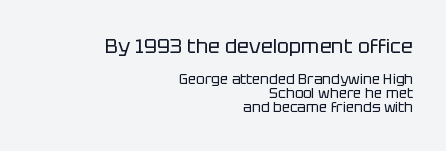
{"italic": "no", "bold": "no", "underline": "no", "align": "right", "line_spacing": "tight", "line_spacing_ratio": 1.03, "letter_spacing": "normal", "letter_spacing_em": 0.0, "larger_block": "first", "size_ratio": 1.43, "glyph_px": 20}
